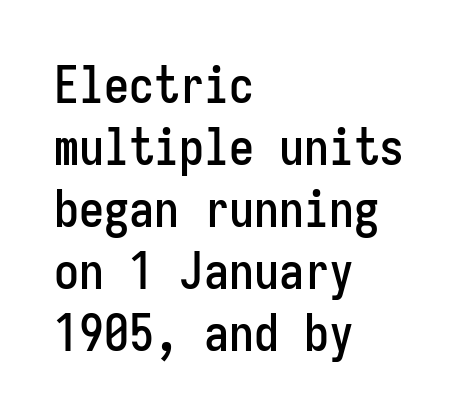
{"serif": "no", "italic": "no", "width": "condensed", "stroke_contrast": "low", "x_height": "medium", "monospaced": "yes", "underline": "no", "align": "left", "line_spacing_ratio": 1.24, "letter_spacing": "normal", "letter_spacing_em": 0.0, "glyph_px": 50}
